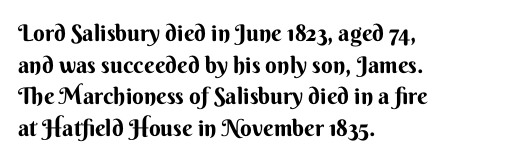
The image shows 23 px bold type, upright; set left-aligned, normal line spacing (1.38x), normal letter spacing, not underlined.
